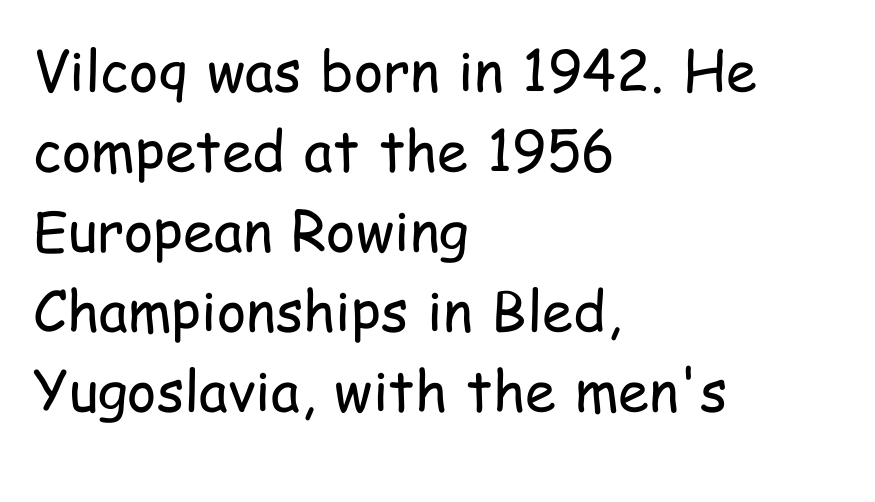
Varying glyph widths throughout — classic text-font behaviour. These lines are composed in type without serifs. This rendering uses left alignment, leaving the right contour irregular. The gap between lines stays unmarked. Compared with a typical body face, this is equally light or lighter still.
